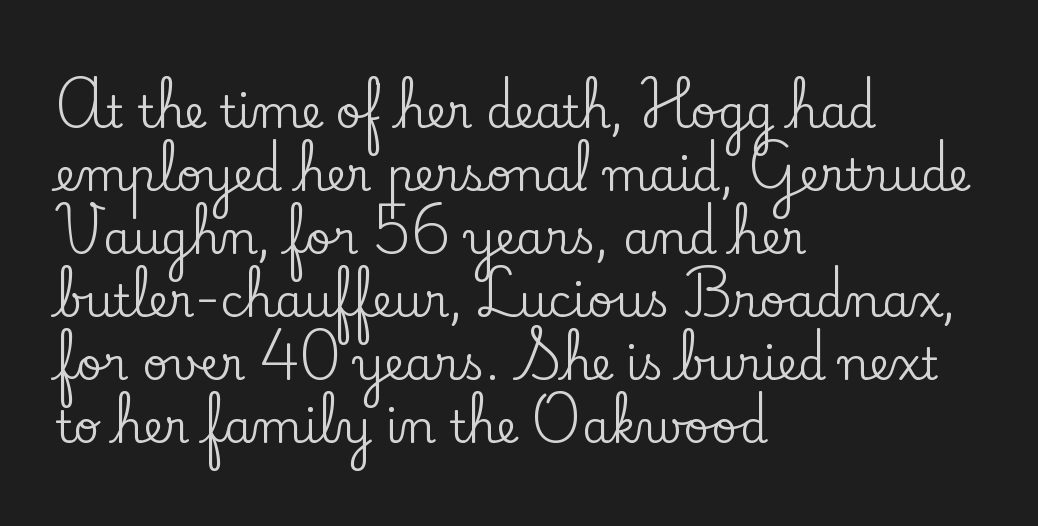
Q: Is the text italic (slanted)? A: No, it is upright.
Q: Is the typeface a serif or a sans-serif typeface? A: Serif.
Q: Is the text underlined? A: No.
Q: How is the paragraph aligned? A: Left-aligned.
Q: Is the spacing between letters normal or unusually wide? A: Normal.
Q: Is the spacing between lines tight, normal or loose? A: Normal.
Q: Width (condensed, normal, or wide)? A: Normal.
Q: Stroke contrast? A: Low.
Q: x-height? A: Small.
Q: Monospaced? A: No.
